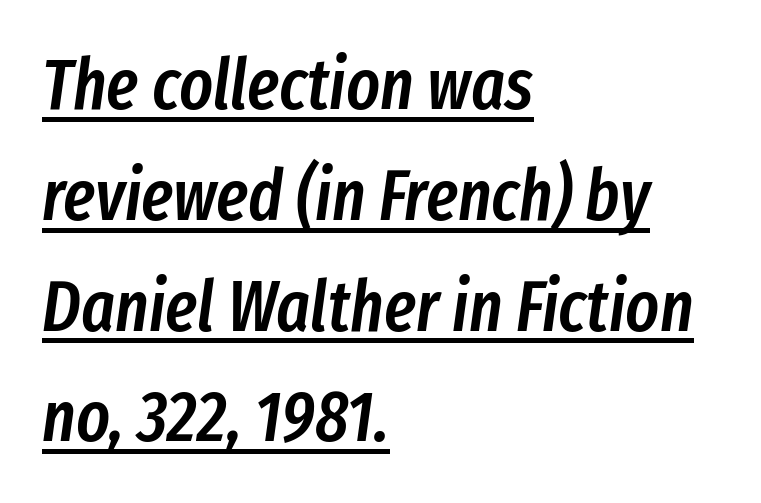
Q: Is the text bold? A: Semi-bold.
Q: Is the text italic (slanted)? A: Yes, it leans right by about 8 degrees.
Q: Is the text underlined? A: Yes.
Q: How is the paragraph aligned? A: Left-aligned.
Q: Is the spacing between letters normal or unusually wide? A: Normal.
Q: Is the spacing between lines tight, normal or loose? A: Normal.
Q: Width (condensed, normal, or wide)? A: Condensed.
Q: Stroke contrast? A: Low.
Q: x-height? A: Medium.
Q: Monospaced? A: No.
